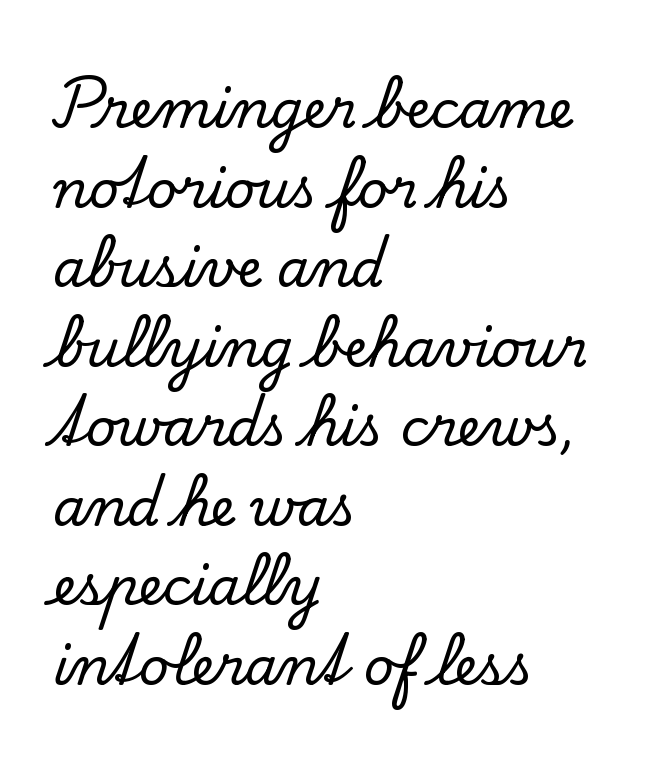
Q: Is the text italic (slanted)? A: Yes.
Q: Is the typeface a serif or a sans-serif typeface? A: Serif.
Q: Is the text underlined? A: No.
Q: How is the paragraph aligned? A: Left-aligned.
Q: Is the spacing between letters normal or unusually wide? A: Normal.
Q: Is the spacing between lines tight, normal or loose? A: Normal.
Q: Width (condensed, normal, or wide)? A: Normal.
Q: Stroke contrast? A: Low.
Q: x-height? A: Small.
Q: Monospaced? A: No.
